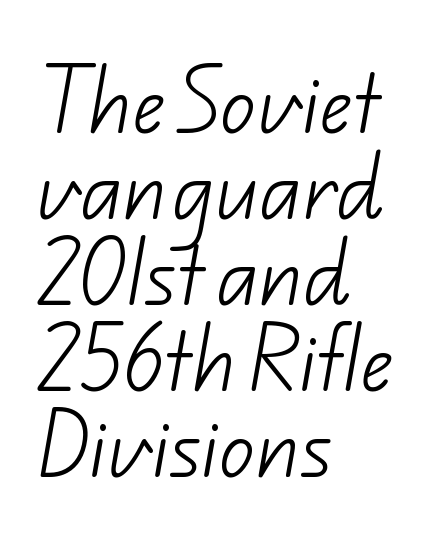
The image shows 71 px light sans-serif type; set left-aligned, line spacing 1.21x, normal letter spacing, not underlined; low stroke contrast and a small x-height.
